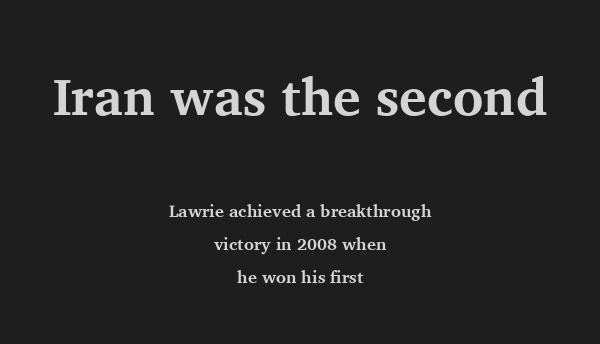
The image shows 52 px bold serif type, upright; set centered, loose line spacing (1.96x), normal letter spacing, not underlined; the first (top) block is 3.06x larger; medium stroke contrast and a medium x-height.
